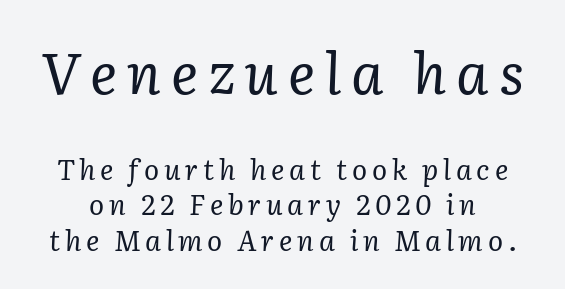
The leading is moderate, giving the passage an even texture. Stroke thickness stays within the range of a standard reading face or lighter. Letterform terminals end in serifs throughout the passage. Italic? Definitely — the glyphs are oblique. Top chunk: large. Bottom chunk: small. Letters rest on an invisible, unmarked baseline.
